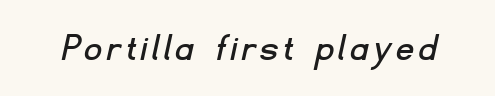
Q: Is the typeface a serif or a sans-serif typeface? A: Sans-serif.
Q: Is the text underlined? A: No.
Q: Width (condensed, normal, or wide)? A: Normal.
Q: Stroke contrast? A: Low.
Q: x-height? A: Small.
Q: Monospaced? A: No.
